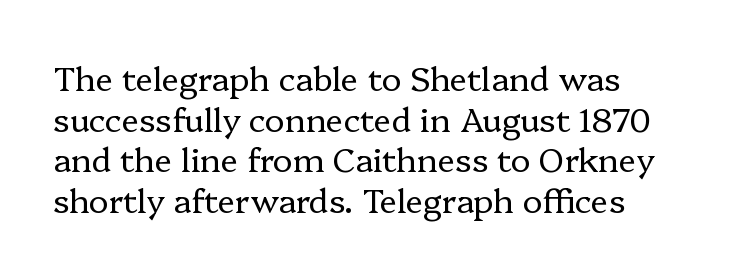
The image shows 33 px regular-weight serif type, upright; set left-aligned, line spacing 1.23x, normal letter spacing, not underlined; low stroke contrast and a medium x-height.
